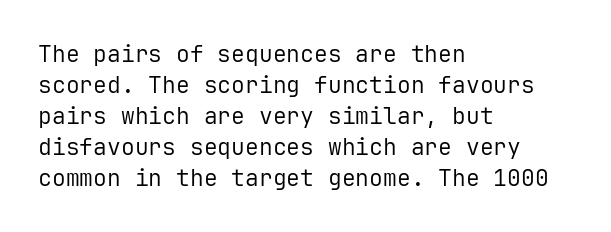
{"italic": "no", "bold": "no", "underline": "no", "align": "left", "line_spacing": "normal", "line_spacing_ratio": 1.35, "letter_spacing": "normal", "letter_spacing_em": 0.0, "glyph_px": 23}
